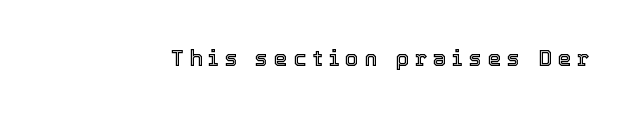
Q: Is the text italic (slanted)? A: No, it is upright.
Q: Is the text underlined? A: No.
Q: Is the spacing between letters normal or unusually wide? A: Unusually wide.
